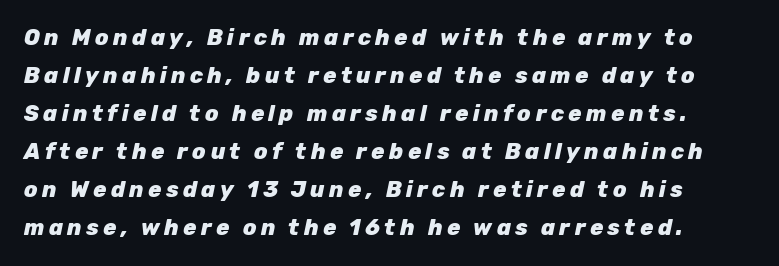
{"italic": "yes", "lean": "right", "slant_degrees": 12, "bold": "yes", "underline": "no", "line_spacing_ratio": 1.73, "letter_spacing": "wide", "letter_spacing_em": 0.2, "glyph_px": 22}
